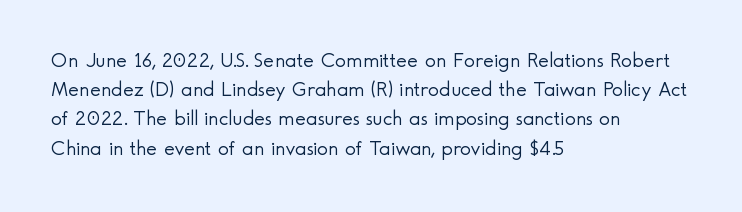
The image shows 21 px text type, upright; set left-aligned, normal line spacing (1.39x), normal letter spacing, not underlined.
